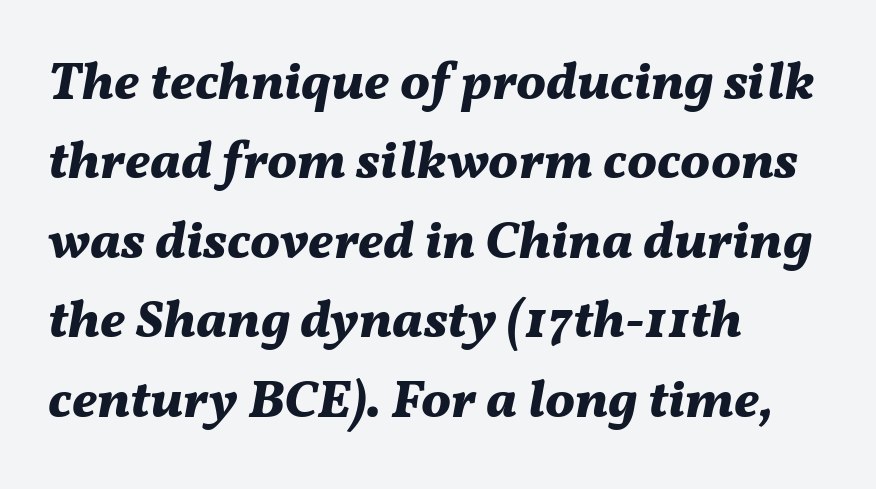
{"italic": "yes", "lean": "right", "slant_degrees": 11, "bold": "yes", "weight": "bold", "width": "normal", "stroke_contrast": "medium", "x_height": "medium", "monospaced": "no", "underline": "no", "align": "left", "line_spacing": "normal", "line_spacing_ratio": 1.5, "letter_spacing": "normal", "letter_spacing_em": 0.0, "glyph_px": 53}
